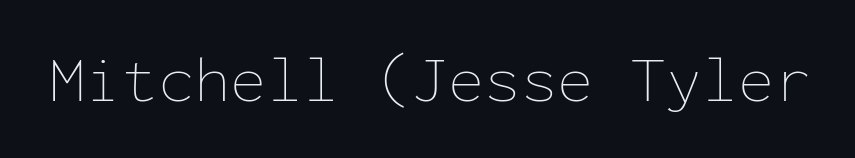
{"italic": "no", "bold": "no", "weight": "thin", "width": "normal", "stroke_contrast": "low", "x_height": "medium", "monospaced": "yes", "underline": "no", "letter_spacing": "normal", "letter_spacing_em": 0.0, "glyph_px": 66}
